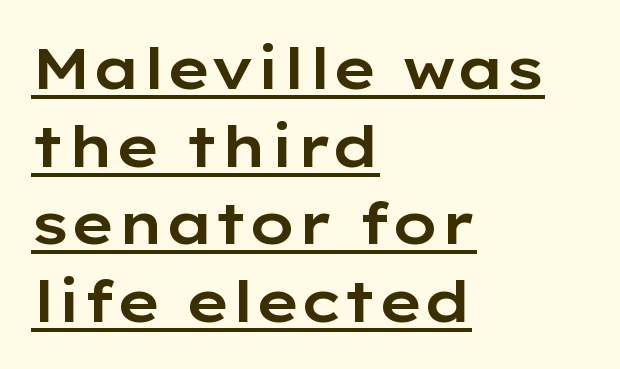
Looks like regular typesetting: each glyph gets only the width it needs. The paragraph has a hard left edge and a soft right edge. One glance says typical: line gaps are just what's usual. Observe the absence of serifs on each vertical stroke in this sample.
